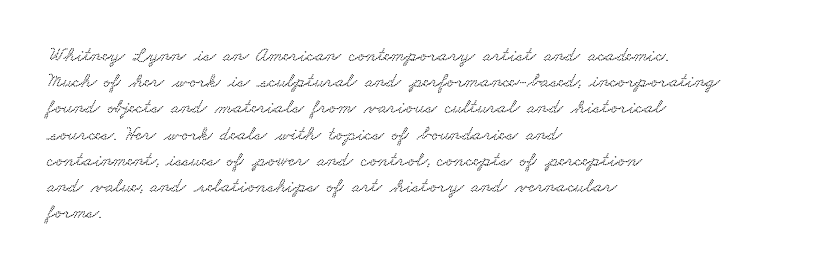
The image shows 20 px text type; set left-aligned, normal line spacing (1.31x), normal letter spacing, not underlined.
